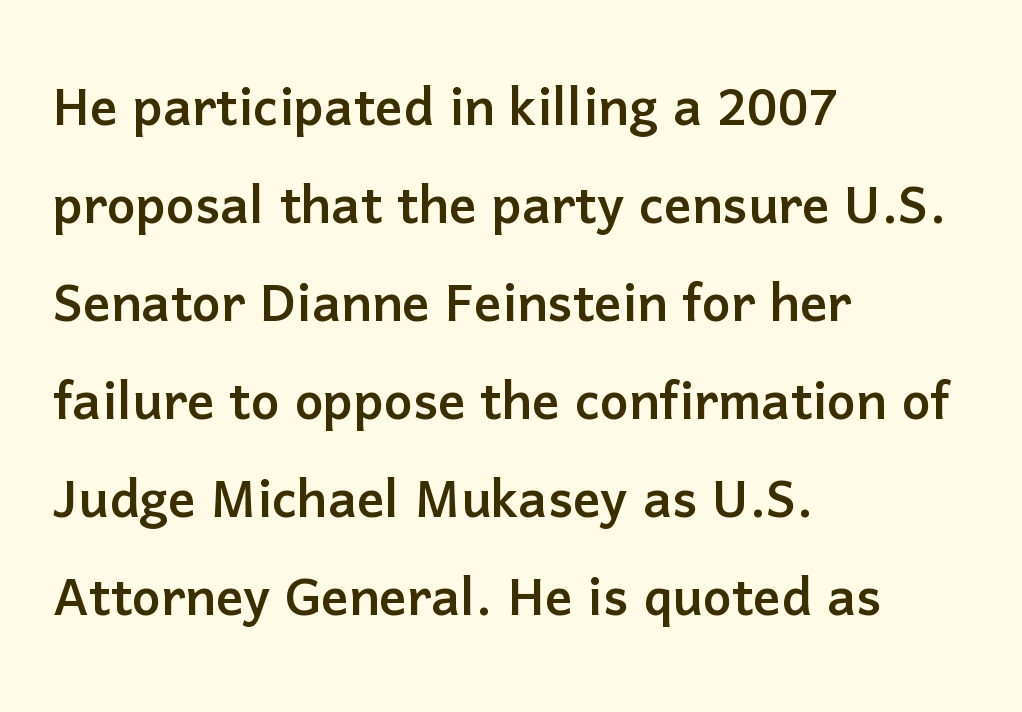
The designer left line spacing at the default. When letters stand straight like this, we call the style roman or upright. A typesetter would call this proportional, since set widths differ per character. The zone under the glyphs is completely vacant.
